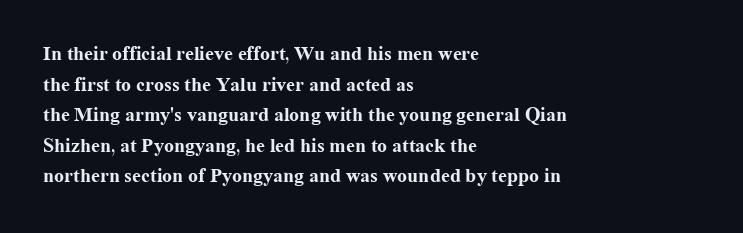
The image shows 20 px bold type, upright; set left-aligned, normal line spacing (1.53x), normal letter spacing, not underlined.
